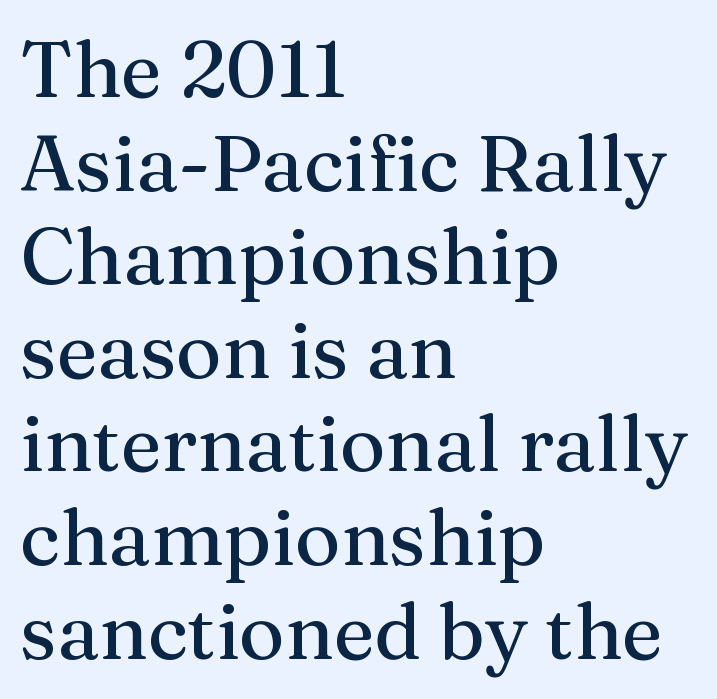
Q: Is the text italic (slanted)? A: No, it is upright.
Q: Is the typeface a serif or a sans-serif typeface? A: Serif.
Q: Is the text underlined? A: No.
Q: How is the paragraph aligned? A: Left-aligned.
Q: Is the spacing between letters normal or unusually wide? A: Normal.
Q: Width (condensed, normal, or wide)? A: Normal.
Q: Stroke contrast? A: Medium.
Q: x-height? A: Medium.
Q: Monospaced? A: No.
